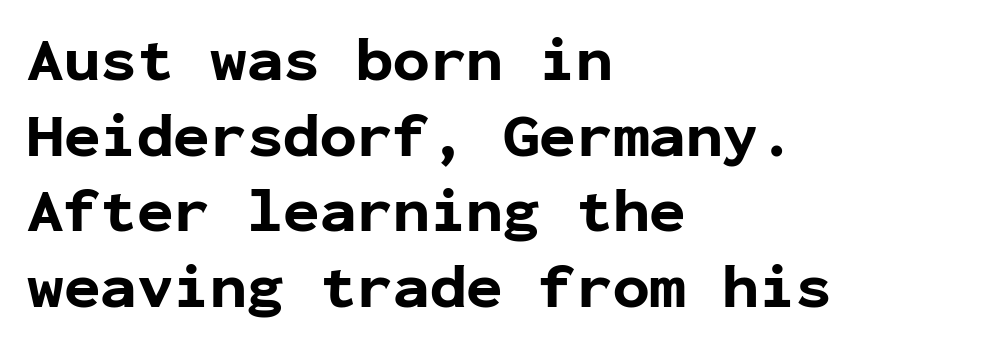
What stands out about the letter spacing? Nothing — it is the standard amount. The passage shown is typed in a monospace face where columns stay perfectly aligned. The text block is weighted toward the left margin, trailing off unevenly rightward. Lines of text with bare space underneath. I'd call this a sans setting — the letters go barefoot. The typesetting leans heavy: a genuine bold.
